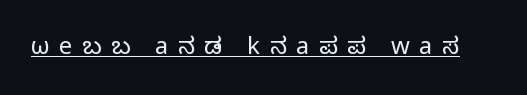
Compared with a typical body face, this is equally light or lighter still. Looks like someone drew a line under every word here. When letters stand straight like this, we call the style roman or upright. Look at the tracking — it's clearly loosened, letters drifting apart.
